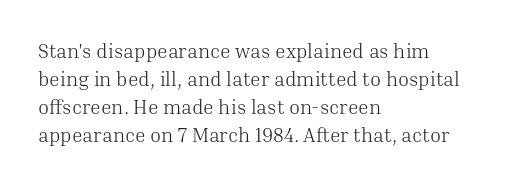
{"italic": "no", "bold": "no", "underline": "no", "align": "left", "line_spacing": "normal", "line_spacing_ratio": 1.4, "letter_spacing": "normal", "letter_spacing_em": 0.0, "glyph_px": 20}
